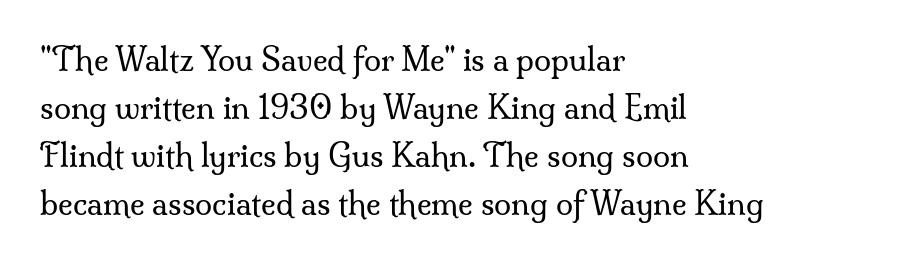
Q: Is the text bold? A: No.
Q: Is the text italic (slanted)? A: No, it is upright.
Q: Is the typeface a serif or a sans-serif typeface? A: Serif.
Q: Is the text underlined? A: No.
Q: How is the paragraph aligned? A: Left-aligned.
Q: Is the spacing between letters normal or unusually wide? A: Normal.
Q: Is the spacing between lines tight, normal or loose? A: Normal.
Q: Width (condensed, normal, or wide)? A: Normal.
Q: Stroke contrast? A: Medium.
Q: x-height? A: Small.
Q: Monospaced? A: No.
